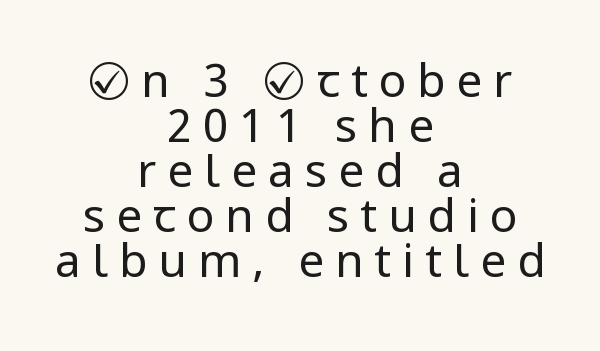
{"serif": "no", "italic": "no", "bold": "no", "weight": "regular", "width": "condensed", "stroke_contrast": "low", "x_height": "large", "monospaced": "no", "underline": "no", "align": "center", "line_spacing": "tight", "line_spacing_ratio": 0.98, "letter_spacing": "wide", "letter_spacing_em": 0.24, "glyph_px": 46}
